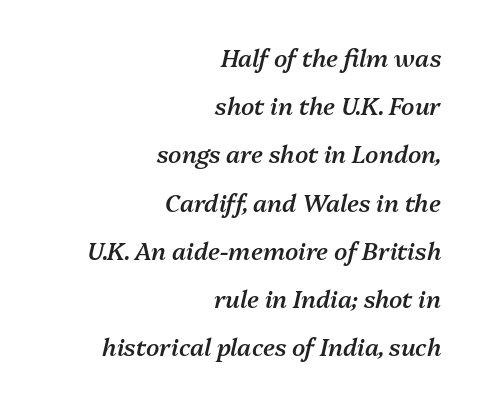
{"italic": "yes", "lean": "right", "slant_degrees": 13, "bold": "semi", "underline": "no", "align": "right", "line_spacing": "loose", "line_spacing_ratio": 2.01, "letter_spacing": "normal", "letter_spacing_em": 0.0, "glyph_px": 24}
